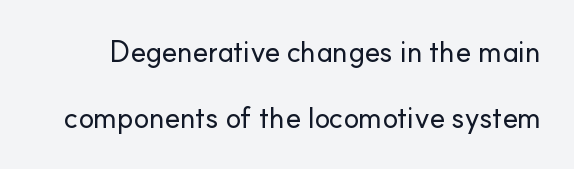
Character widths vary here, with narrow letters taking less room than wide ones. Is there any slant? The stems are plumb. Honestly, there is no underline to notice here at all. Nothing sits at the stroke ends, so this counts as sans-serif.
